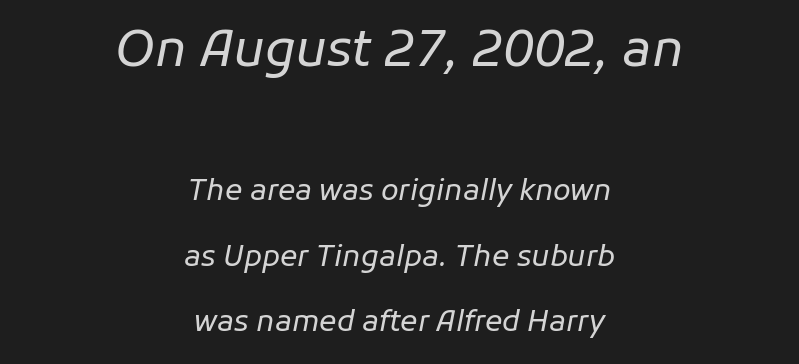
Q: Is the text bold? A: No.
Q: Is the text italic (slanted)? A: Yes, it leans right by about 11 degrees.
Q: Is the text underlined? A: No.
Q: How is the paragraph aligned? A: Centered.
Q: Is the spacing between letters normal or unusually wide? A: Normal.
Q: Is the spacing between lines tight, normal or loose? A: Loose.
Q: Which block of text is set in a larger size, the first (top) or the second (bottom)? A: The first (top) one.
Q: Width (condensed, normal, or wide)? A: Normal.
Q: Stroke contrast? A: Low.
Q: x-height? A: Medium.
Q: Monospaced? A: No.
